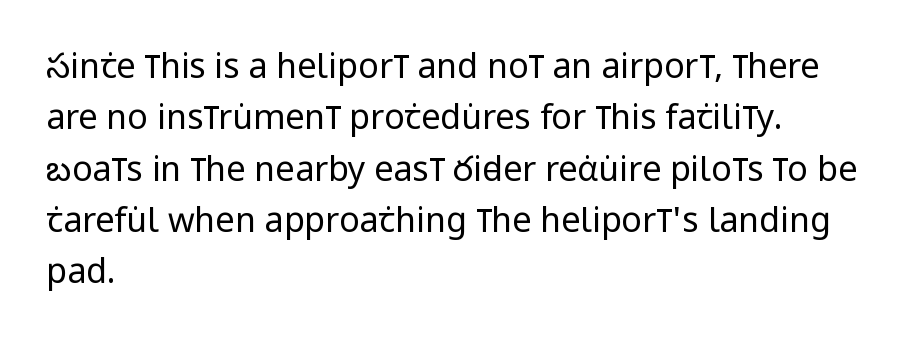
The image shows 34 px regular-weight, condensed sans-serif type, upright; set left-aligned, normal line spacing (1.51x), normal letter spacing, not underlined; low stroke contrast and a large x-height.
